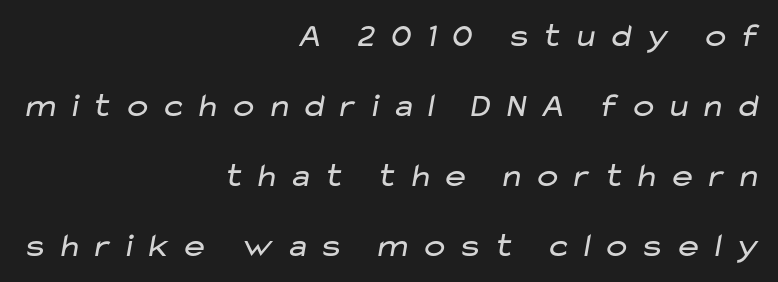
The space between consecutive lines is lavish. Right-aligned paragraph, ragged on the left. Tracking here is generous; glyphs stand well apart from one another. A typesetter would call this proportional, since set widths differ per character.
